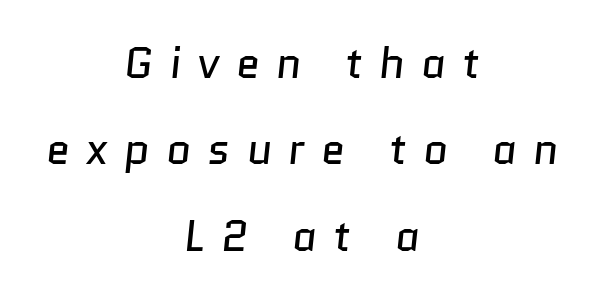
The image shows 43 px regular-weight sans-serif type; set centered, loose line spacing (2.01x), unusually wide letter spacing (+0.38 em), not underlined; low stroke contrast and a medium x-height.
